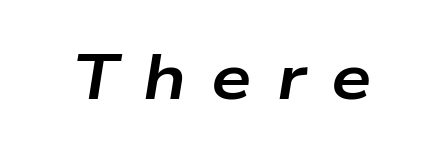
The image shows 64 px bold, wide type, italic (leaning right); set unusually wide letter spacing (+0.39 em), not underlined; low stroke contrast and a medium x-height.
